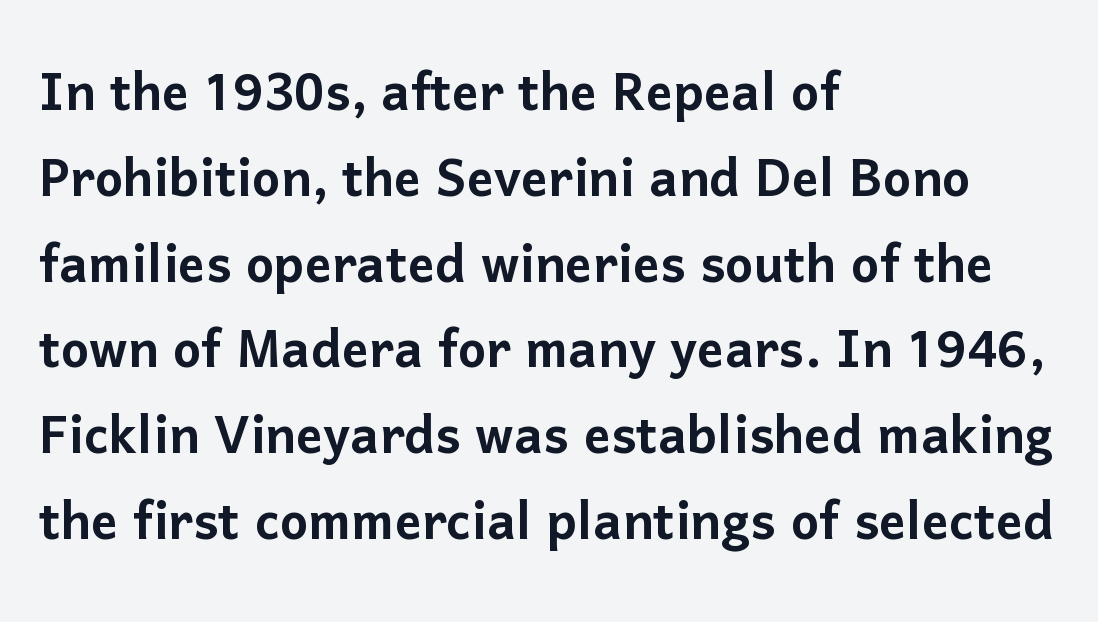
{"serif": "no", "italic": "no", "width": "normal", "stroke_contrast": "low", "x_height": "medium", "monospaced": "no", "underline": "no", "align": "left", "line_spacing": "normal", "line_spacing_ratio": 1.28, "letter_spacing": "normal", "letter_spacing_em": 0.0, "glyph_px": 67}
